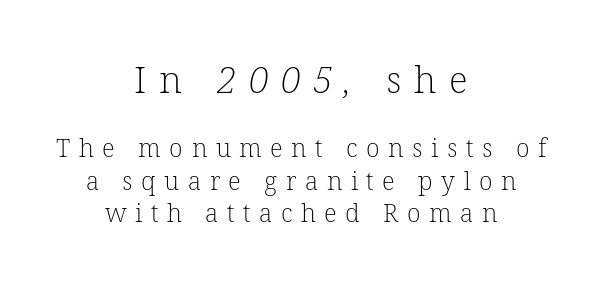
{"serif": "yes", "bold": "no", "weight": "light", "width": "normal", "stroke_contrast": "low", "x_height": "medium", "monospaced": "no", "underline": "no", "align": "center", "line_spacing": "normal", "line_spacing_ratio": 1.29, "letter_spacing": "wide", "letter_spacing_em": 0.34, "larger_block": "first", "size_ratio": 1.48, "glyph_px": 37}
